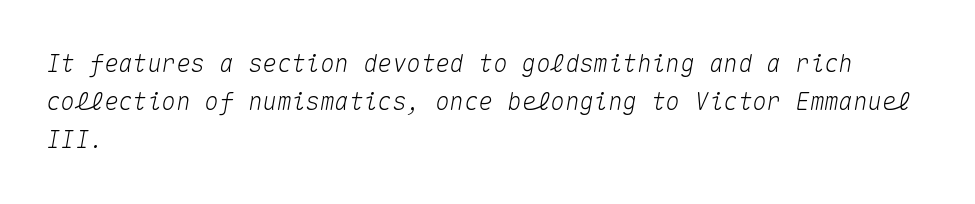
{"italic": "yes", "lean": "right", "slant_degrees": 10, "underline": "no", "align": "left", "line_spacing": "normal", "line_spacing_ratio": 1.59, "letter_spacing": "normal", "letter_spacing_em": 0.0, "glyph_px": 24}
